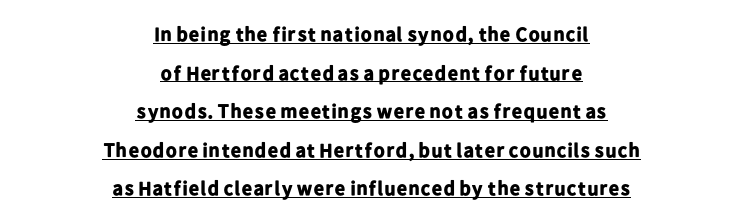
Q: Is the text bold? A: Yes.
Q: Is the text italic (slanted)? A: No, it is upright.
Q: Is the text underlined? A: Yes.
Q: How is the paragraph aligned? A: Centered.
Q: Is the spacing between letters normal or unusually wide? A: Normal.
Q: Is the spacing between lines tight, normal or loose? A: Loose.
